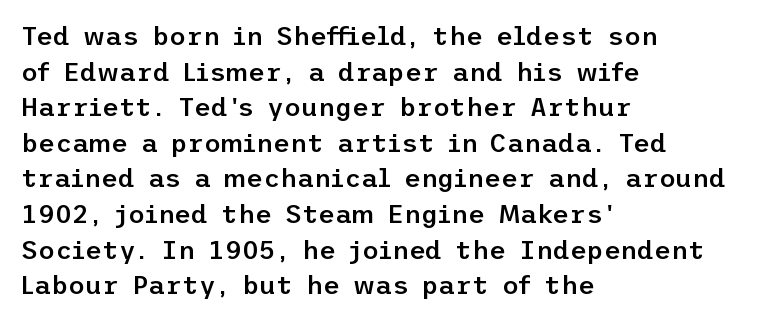
Q: Is the text bold? A: Semi-bold.
Q: Is the text italic (slanted)? A: No, it is upright.
Q: Is the text underlined? A: No.
Q: How is the paragraph aligned? A: Left-aligned.
Q: Is the spacing between letters normal or unusually wide? A: Normal.
Q: Is the spacing between lines tight, normal or loose? A: Normal.
